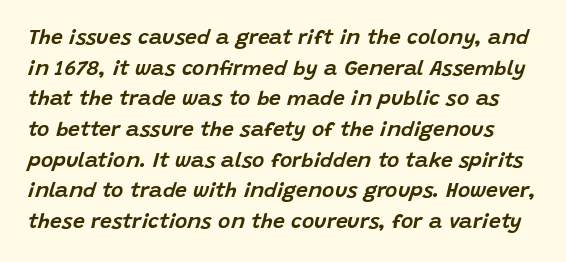
Q: Is the text italic (slanted)? A: Yes, it leans right by about 15 degrees.
Q: Is the text underlined? A: No.
Q: Is the spacing between letters normal or unusually wide? A: Normal.
Q: Is the spacing between lines tight, normal or loose? A: Normal.
